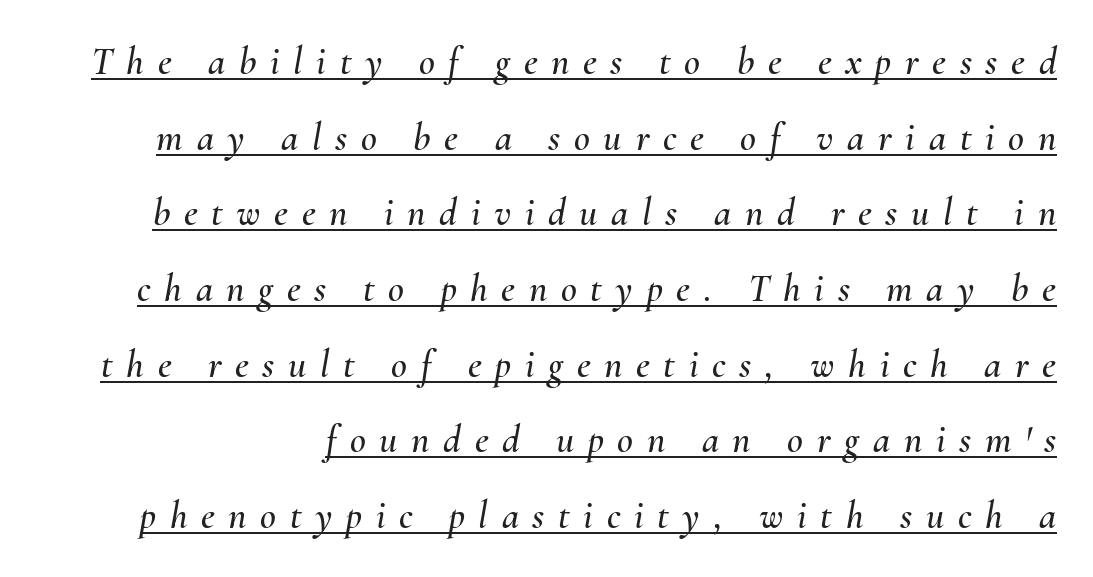
{"italic": "yes", "lean": "right", "slant_degrees": 10, "width": "normal", "stroke_contrast": "medium", "x_height": "small", "monospaced": "no", "underline": "yes", "line_spacing": "loose", "line_spacing_ratio": 1.94, "letter_spacing": "wide", "letter_spacing_em": 0.35, "glyph_px": 39}
